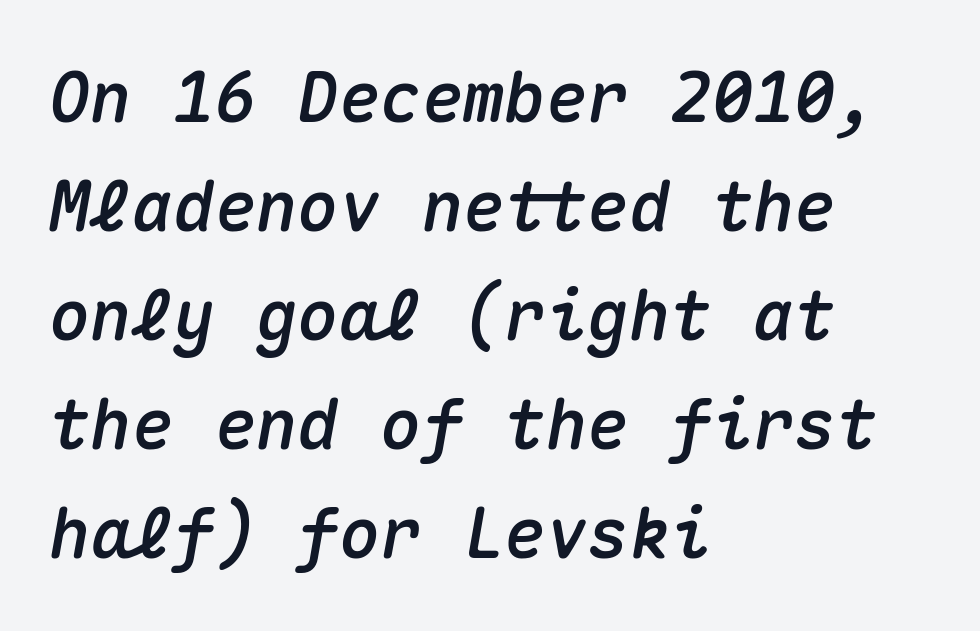
{"italic": "yes", "lean": "right", "slant_degrees": 10, "width": "normal", "stroke_contrast": "medium", "x_height": "medium", "monospaced": "yes", "underline": "no", "align": "left", "line_spacing": "normal", "line_spacing_ratio": 1.58, "letter_spacing": "normal", "letter_spacing_em": 0.0, "glyph_px": 69}
